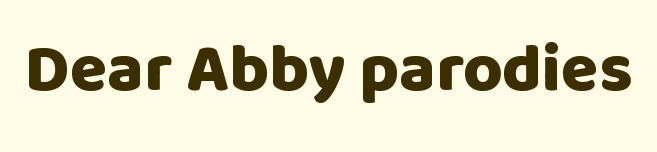
These lines are composed in type without serifs. Inter-character spacing is left at the font's built-in metrics. A typesetter would mark this as roman, not italic. Thick stems and heavy bowls — unmistakably bold. Think of a printed novel: that variable character pitch is what you see here. The space directly below the letters is spotless.
